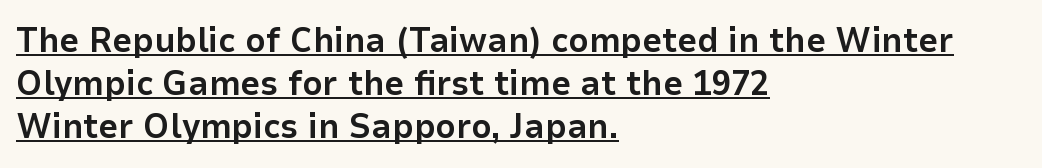
The sample has been set heavy, in full bold. Characters follow at the spacing the type designer built in. Is this a fixed-width face? No — the glyphs have proportional, varying widths. Nope, not italic — everything's standing straight.
